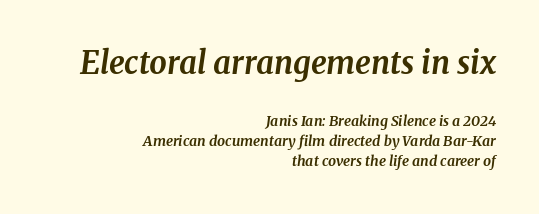
{"serif": "yes", "italic": "yes", "lean": "right", "slant_degrees": 8, "bold": "yes", "weight": "bold", "width": "normal", "stroke_contrast": "medium", "x_height": "medium", "monospaced": "no", "underline": "no", "align": "right", "line_spacing": "normal", "line_spacing_ratio": 1.43, "letter_spacing": "normal", "letter_spacing_em": 0.0, "larger_block": "first", "size_ratio": 2.21, "glyph_px": 31}
